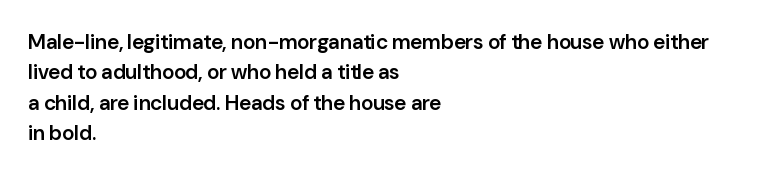
{"italic": "no", "bold": "semi", "underline": "no", "align": "left", "line_spacing": "normal", "line_spacing_ratio": 1.45, "letter_spacing": "normal", "letter_spacing_em": 0.0, "glyph_px": 21}
